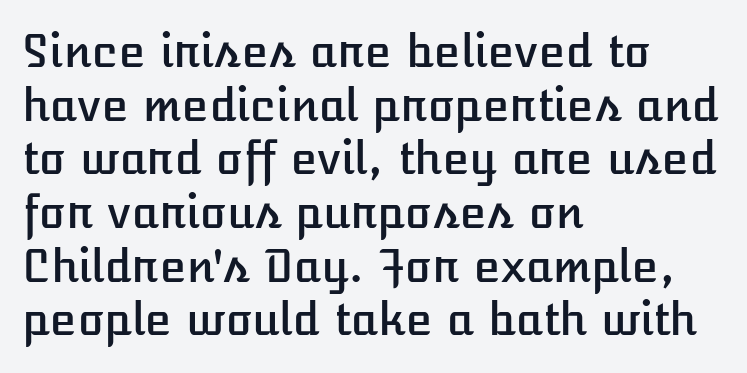
{"italic": "no", "width": "normal", "stroke_contrast": "low", "x_height": "medium", "monospaced": "no", "underline": "no", "align": "left", "line_spacing_ratio": 1.22, "letter_spacing": "normal", "letter_spacing_em": 0.0, "glyph_px": 44}
